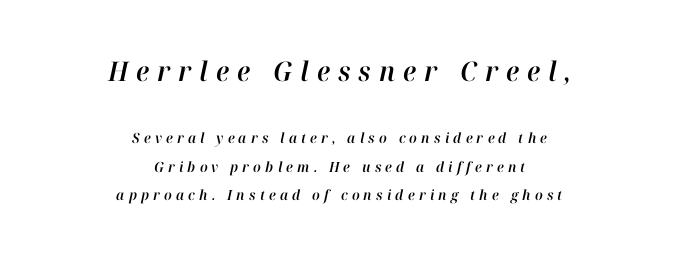
The image shows 27 px text type, italic (leaning right); set centered, loose line spacing (2.03x), unusually wide letter spacing (+0.3 em), not underlined; the first (top) block is 1.93x larger.
